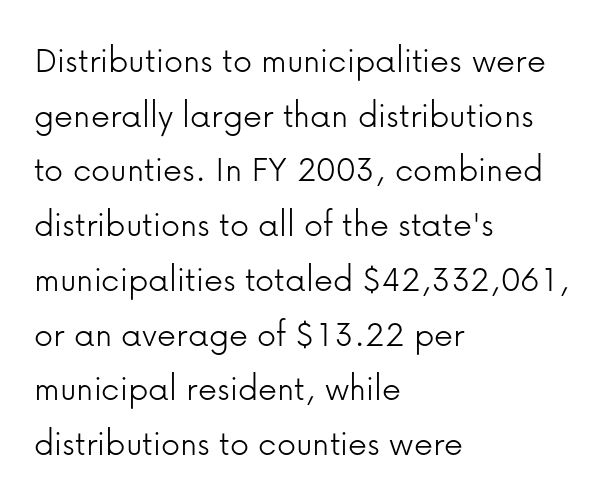
The image shows 38 px light sans-serif type, upright; set left-aligned, normal line spacing (1.44x), normal letter spacing, not underlined; low stroke contrast and a medium x-height.
